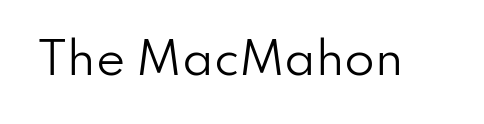
Q: Is the text bold? A: No.
Q: Is the text italic (slanted)? A: No, it is upright.
Q: Is the typeface a serif or a sans-serif typeface? A: Sans-serif.
Q: Is the text underlined? A: No.
Q: Is the spacing between letters normal or unusually wide? A: Normal.
Q: Width (condensed, normal, or wide)? A: Normal.
Q: Stroke contrast? A: Low.
Q: x-height? A: Small.
Q: Monospaced? A: No.
